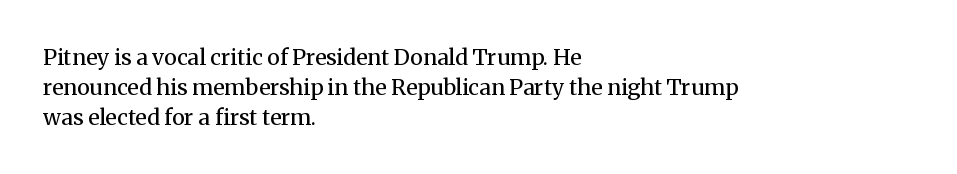
{"italic": "no", "bold": "no", "underline": "no", "align": "left", "line_spacing": "normal", "line_spacing_ratio": 1.36, "letter_spacing": "normal", "letter_spacing_em": 0.0, "glyph_px": 22}
